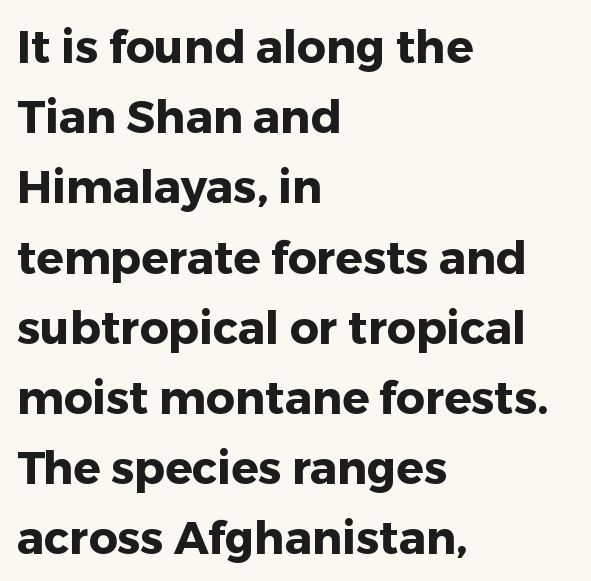
The image shows 45 px heavy sans-serif type, upright; set left-aligned, normal line spacing (1.56x), normal letter spacing, not underlined; low stroke contrast and a medium x-height.
